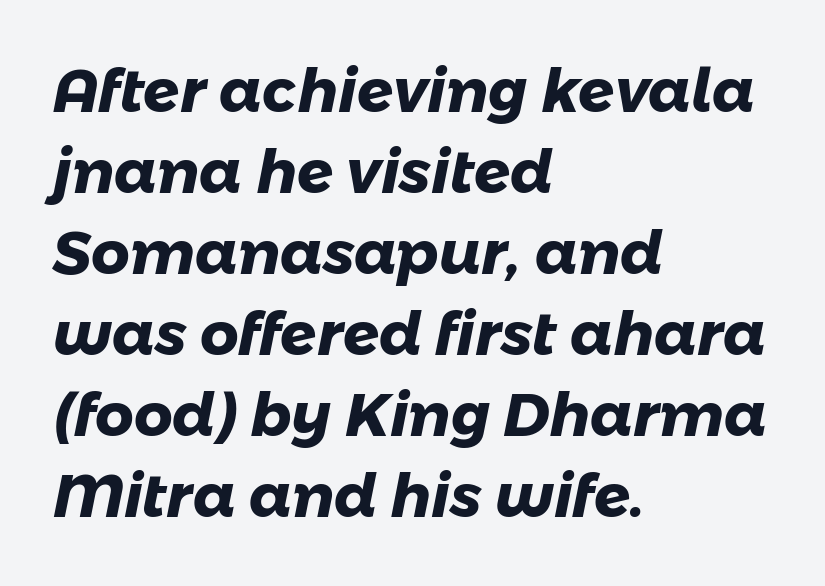
Q: Is the text bold? A: Yes.
Q: Is the typeface a serif or a sans-serif typeface? A: Sans-serif.
Q: Is the text underlined? A: No.
Q: How is the paragraph aligned? A: Left-aligned.
Q: Is the spacing between letters normal or unusually wide? A: Normal.
Q: Is the spacing between lines tight, normal or loose? A: Normal.
Q: Width (condensed, normal, or wide)? A: Normal.
Q: Stroke contrast? A: Low.
Q: x-height? A: Medium.
Q: Monospaced? A: No.
